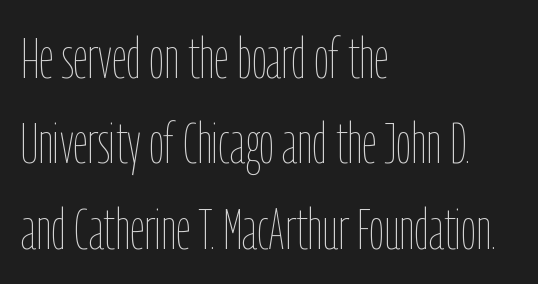
The image shows 58 px thin, condensed type, upright; set left-aligned, normal line spacing (1.47x), normal letter spacing, not underlined; low stroke contrast and a medium x-height.
